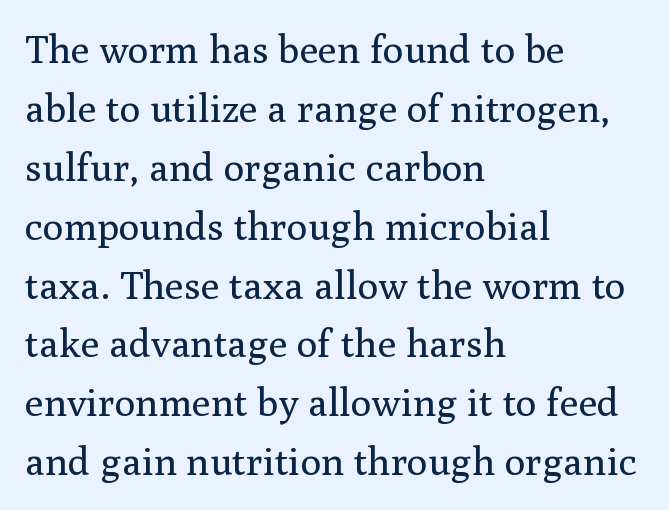
Looks like regular typesetting: each glyph gets only the width it needs. The area under the type is left untouched. The axis of the letterforms is exactly vertical. The designer went with a serif here, giving each stem small feet. Line spacing here is normal. The cut favours lightness, reaching ordinary text weight at its darkest.
